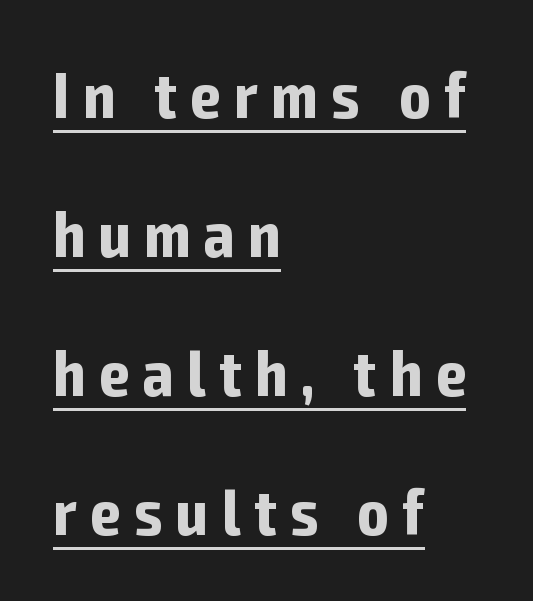
The lettering is marked with a stroke running underneath it. The designer dialed line spacing up above the default. Is the block centered? No — it sits flush against the left margin. The font's upright variant was chosen for this text. Display-style spreading of the glyphs; the letterfit is very open. Varying glyph widths throughout — classic text-font behaviour.
